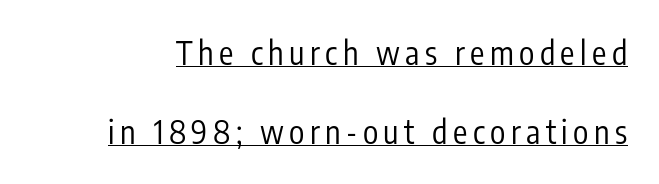
{"serif": "no", "italic": "no", "bold": "no", "weight": "regular", "width": "condensed", "stroke_contrast": "low", "x_height": "medium", "monospaced": "no", "underline": "yes", "line_spacing": "loose", "line_spacing_ratio": 2.46, "glyph_px": 32}
